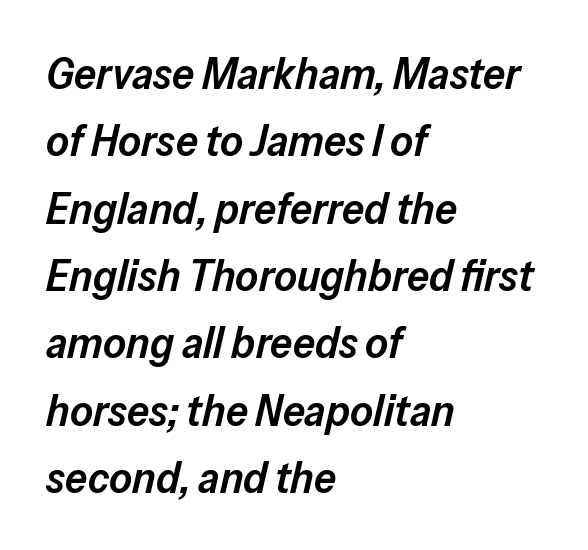
Q: Is the text bold? A: Semi-bold.
Q: Is the text italic (slanted)? A: Yes, it leans right by about 13 degrees.
Q: Is the text underlined? A: No.
Q: How is the paragraph aligned? A: Left-aligned.
Q: Is the spacing between letters normal or unusually wide? A: Normal.
Q: Is the spacing between lines tight, normal or loose? A: Normal.
Q: Width (condensed, normal, or wide)? A: Normal.
Q: Stroke contrast? A: Low.
Q: x-height? A: Medium.
Q: Monospaced? A: No.
